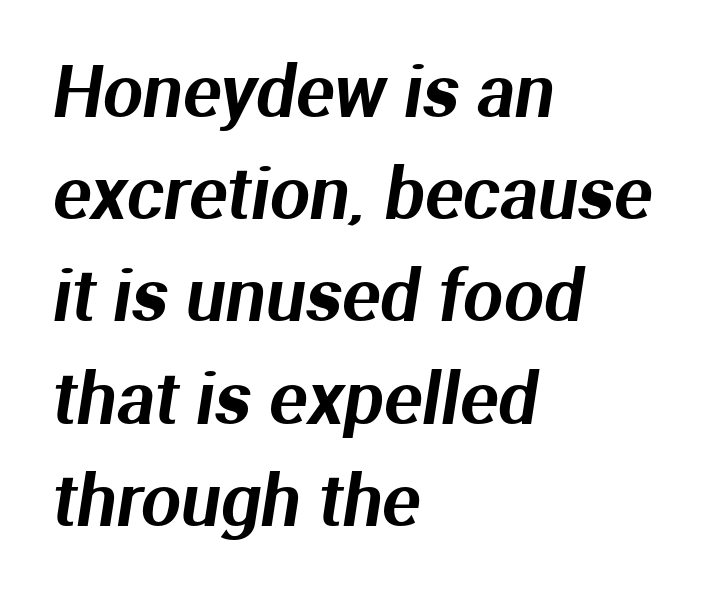
Q: Is the typeface a serif or a sans-serif typeface? A: Sans-serif.
Q: Is the text underlined? A: No.
Q: How is the paragraph aligned? A: Left-aligned.
Q: Is the spacing between letters normal or unusually wide? A: Normal.
Q: Is the spacing between lines tight, normal or loose? A: Normal.
Q: Width (condensed, normal, or wide)? A: Normal.
Q: Stroke contrast? A: Medium.
Q: x-height? A: Medium.
Q: Monospaced? A: No.
